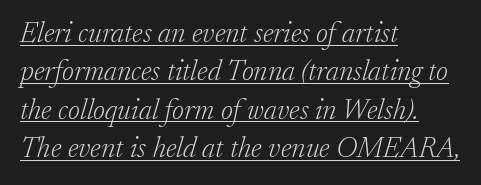
Q: Is the text bold? A: No.
Q: Is the text italic (slanted)? A: Yes, it leans right by about 17 degrees.
Q: Is the typeface a serif or a sans-serif typeface? A: Serif.
Q: Is the text underlined? A: Yes.
Q: How is the paragraph aligned? A: Left-aligned.
Q: Is the spacing between letters normal or unusually wide? A: Normal.
Q: Is the spacing between lines tight, normal or loose? A: Normal.
Q: Width (condensed, normal, or wide)? A: Normal.
Q: Stroke contrast? A: Low.
Q: x-height? A: Small.
Q: Monospaced? A: No.
